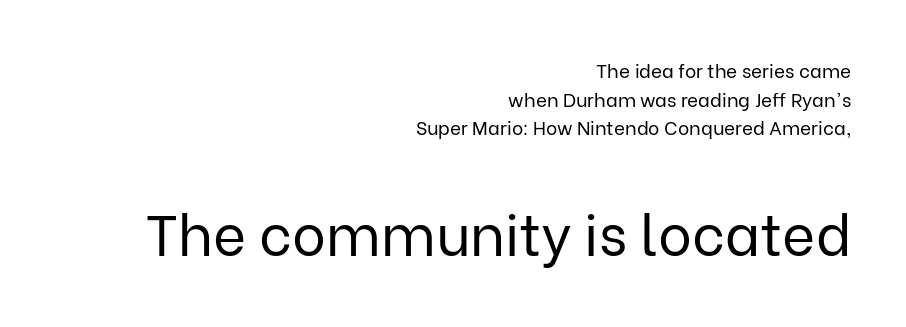
{"serif": "no", "italic": "no", "bold": "no", "weight": "regular", "width": "normal", "stroke_contrast": "low", "x_height": "medium", "monospaced": "no", "underline": "no", "align": "right", "line_spacing": "normal", "line_spacing_ratio": 1.51, "letter_spacing": "normal", "letter_spacing_em": 0.0, "larger_block": "second", "size_ratio": 3.0, "glyph_px": 57}
